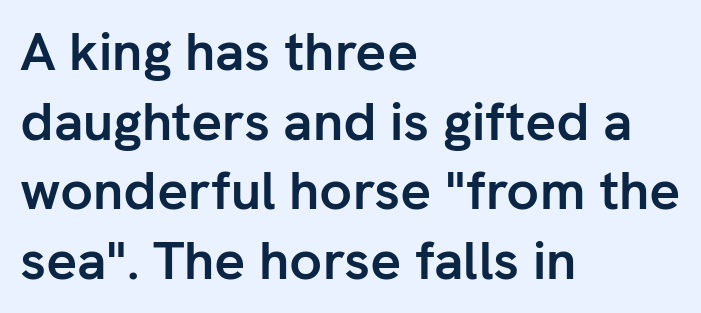
Leading: standard. Horizontally, the lines are justified to the leading edge only. The letters sit at their default tracking, neither squeezed nor spread. Proportional: the letters do not fall into vertical columns. Regarding serifs, this sample does without them. Italic: no, the glyphs are upright roman.
